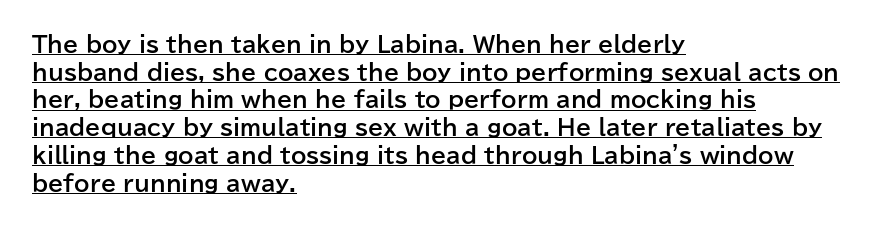
{"italic": "no", "bold": "yes", "underline": "yes", "align": "left", "line_spacing": "normal", "line_spacing_ratio": 1.26, "letter_spacing": "normal", "letter_spacing_em": 0.0, "glyph_px": 22}
